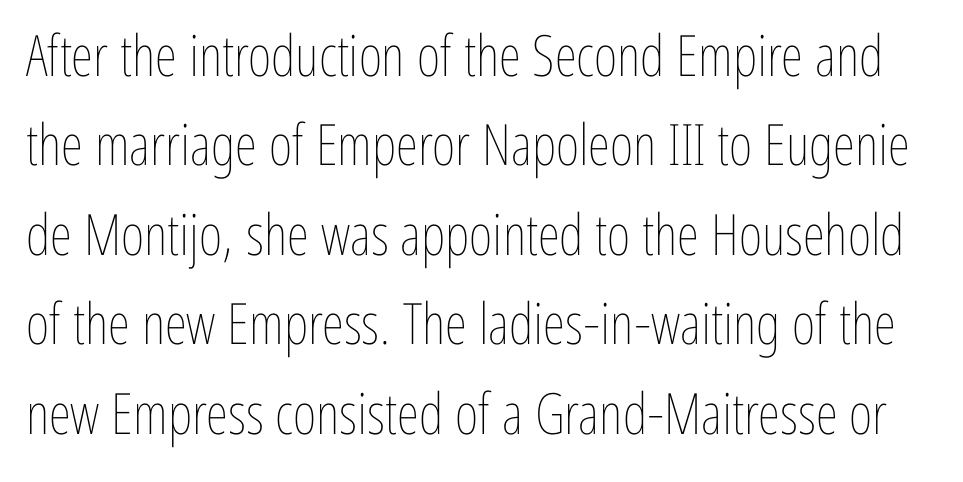
{"italic": "no", "bold": "no", "weight": "thin", "width": "condensed", "stroke_contrast": "low", "x_height": "medium", "monospaced": "no", "underline": "no", "line_spacing": "normal", "line_spacing_ratio": 1.57, "letter_spacing": "normal", "letter_spacing_em": 0.0, "glyph_px": 57}
